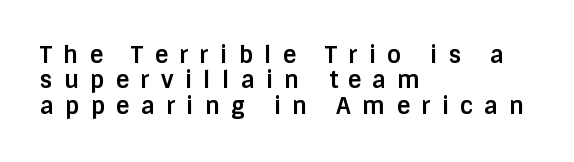
The lettering holds an erect, upright posture throughout. The rendering inserts visible extra space after every character. The block of text is dense from top to bottom, with scant space between rows. Each row of text sits above clean, open space.
